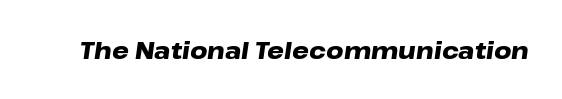
{"italic": "yes", "lean": "right", "slant_degrees": 8, "bold": "yes", "underline": "no", "letter_spacing": "normal", "letter_spacing_em": 0.0, "glyph_px": 24}
